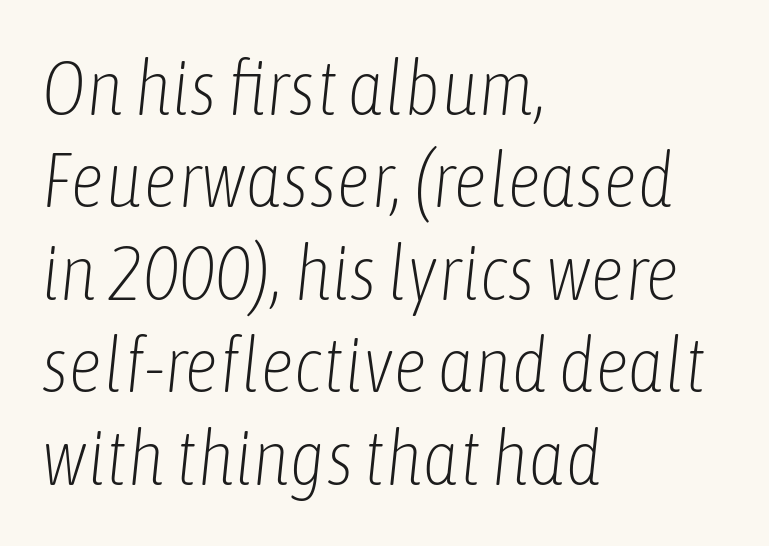
The image shows 77 px light, condensed type, italic (leaning right); set left-aligned, line spacing 1.2x, normal letter spacing, not underlined; low stroke contrast and a medium x-height.
